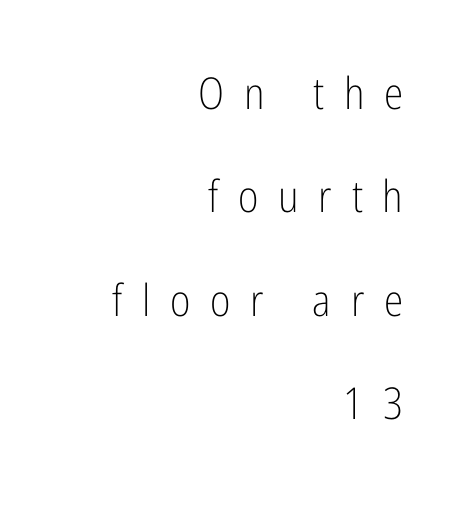
{"serif": "no", "italic": "no", "bold": "no", "weight": "light", "width": "condensed", "stroke_contrast": "low", "x_height": "medium", "monospaced": "no", "underline": "no", "align": "right", "line_spacing": "loose", "line_spacing_ratio": 2.35, "letter_spacing": "wide", "letter_spacing_em": 0.45, "glyph_px": 44}
